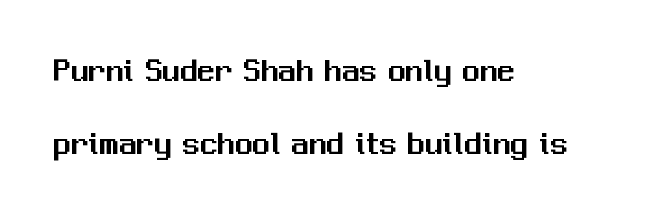
{"serif": "no", "italic": "no", "width": "normal", "stroke_contrast": "medium", "x_height": "medium", "monospaced": "no", "underline": "no", "align": "left", "line_spacing": "loose", "line_spacing_ratio": 2.08, "letter_spacing": "normal", "letter_spacing_em": 0.0, "glyph_px": 35}
